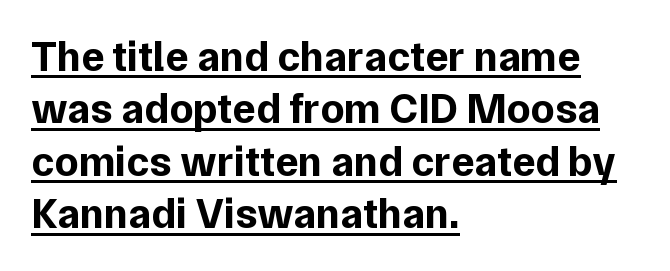
Q: Is the text bold? A: Yes.
Q: Is the text italic (slanted)? A: No, it is upright.
Q: Is the typeface a serif or a sans-serif typeface? A: Sans-serif.
Q: Is the text underlined? A: Yes.
Q: How is the paragraph aligned? A: Left-aligned.
Q: Is the spacing between letters normal or unusually wide? A: Normal.
Q: Width (condensed, normal, or wide)? A: Normal.
Q: Stroke contrast? A: Low.
Q: x-height? A: Medium.
Q: Monospaced? A: No.
